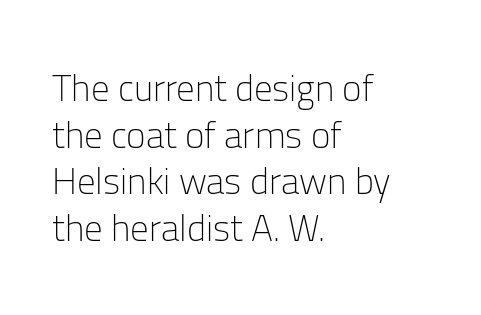
{"serif": "no", "italic": "no", "bold": "no", "weight": "light", "width": "normal", "stroke_contrast": "low", "x_height": "medium", "monospaced": "no", "underline": "no", "align": "left", "line_spacing": "normal", "line_spacing_ratio": 1.26, "letter_spacing": "normal", "letter_spacing_em": 0.0, "glyph_px": 37}
